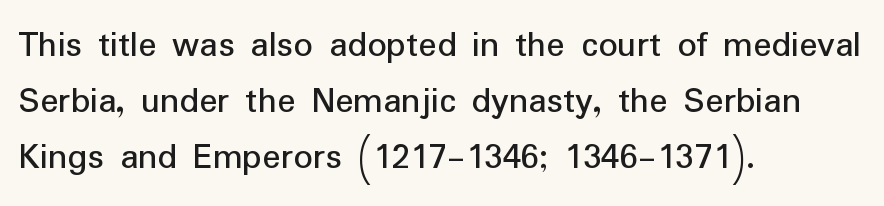
The image shows 38 px regular-weight sans-serif type, upright; set left-aligned, normal line spacing (1.48x), normal letter spacing, not underlined; low stroke contrast and a medium x-height.
